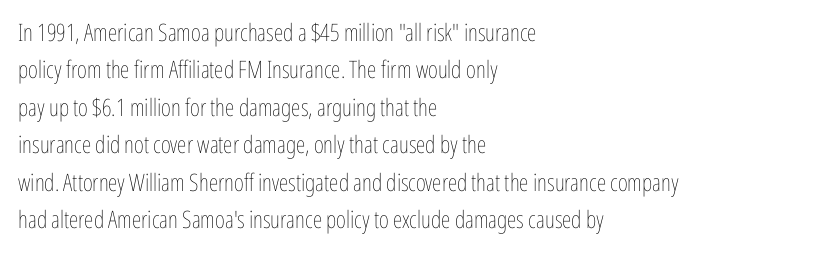
The image shows 24 px text type, upright; set left-aligned, normal line spacing (1.56x), normal letter spacing, not underlined.
